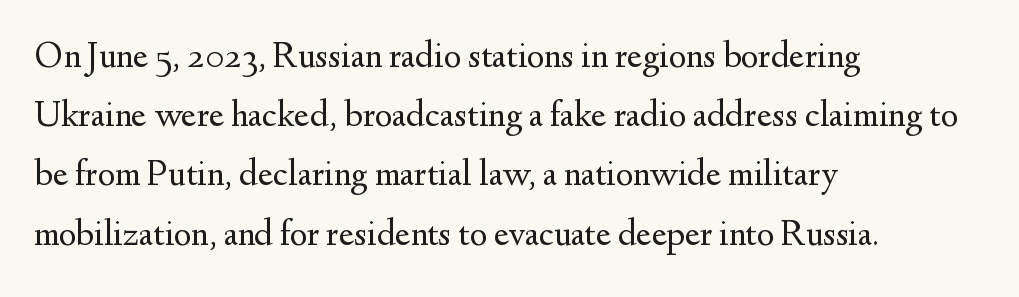
{"serif": "yes", "italic": "no", "bold": "no", "weight": "regular", "width": "normal", "stroke_contrast": "medium", "x_height": "small", "monospaced": "no", "underline": "no", "align": "left", "line_spacing": "normal", "line_spacing_ratio": 1.6, "letter_spacing": "normal", "letter_spacing_em": 0.0, "glyph_px": 37}
